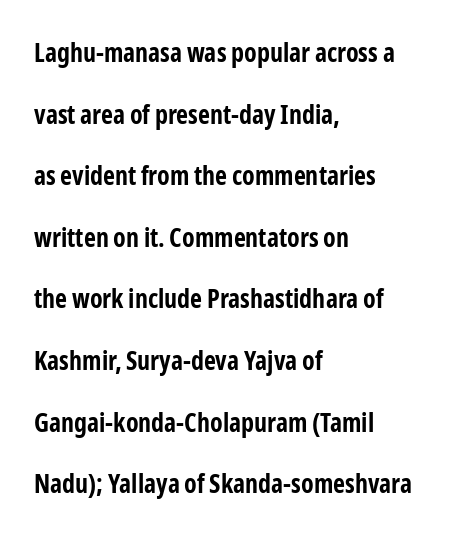
The image shows 26 px bold type, upright; set left-aligned, loose line spacing (2.37x), normal letter spacing, not underlined.
